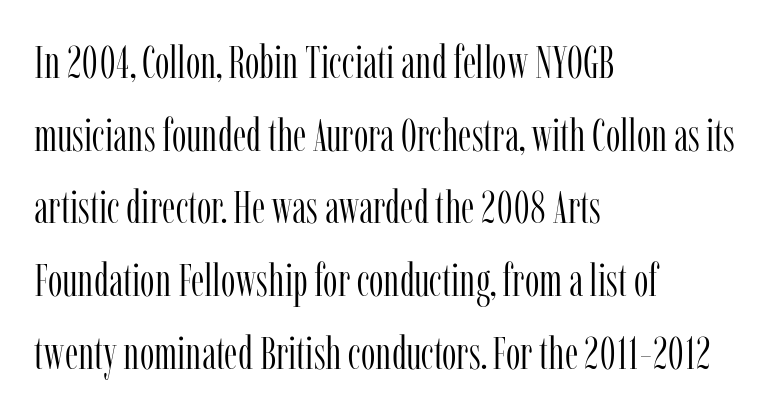
Stroke thickness stays within the range of a standard reading face or lighter. Does the lettering tilt? It doesn't — this is upright. No word sits above an underline. Teacher's note: observe the even left margin — that is flush-left alignment.
